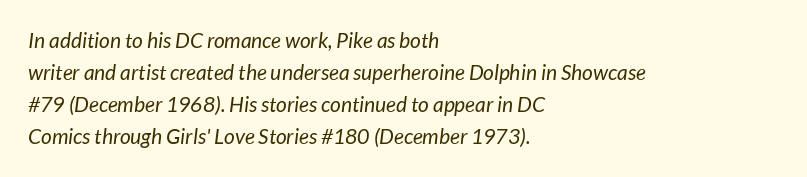
Q: Is the text bold? A: No.
Q: Is the text underlined? A: No.
Q: How is the paragraph aligned? A: Left-aligned.
Q: Is the spacing between letters normal or unusually wide? A: Normal.
Q: Is the spacing between lines tight, normal or loose? A: Normal.
